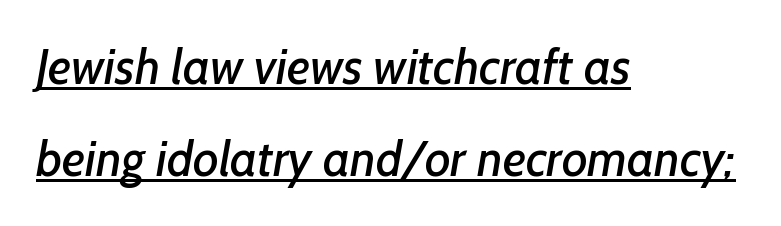
{"serif": "no", "width": "normal", "stroke_contrast": "low", "x_height": "medium", "monospaced": "no", "underline": "yes", "align": "left", "line_spacing_ratio": 1.88, "letter_spacing": "normal", "letter_spacing_em": 0.0, "glyph_px": 49}
